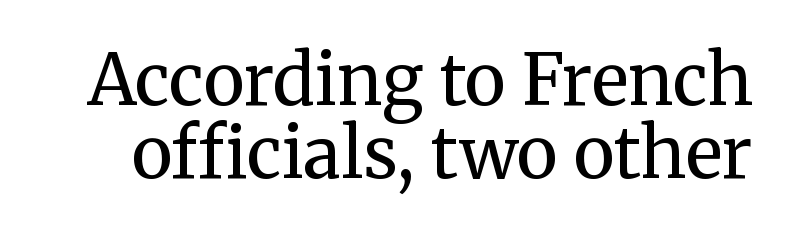
A roman cut, with each character standing at attention. The block of text is dense from top to bottom, with scant space between rows. This sample has the flowing, uneven cadence of proportional lettering. Nothing unusual about the tracking: characters are spaced as the font intends. The passage shown is not underscored anywhere. Serifs: yes, visible at the terminals of the letterforms.
